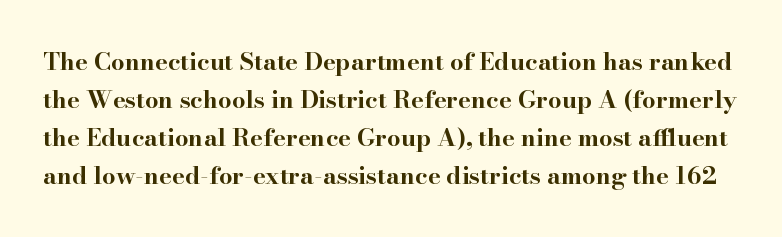
The image shows 24 px bold type, upright; set normal line spacing (1.58x), normal letter spacing, not underlined.
